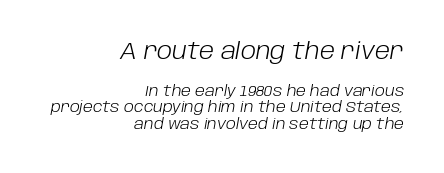
The glyphs look as if they've been sheared to an angle. Cramped leading. Clear beneath every line of the passage. The letterforms sit at book weight or below. If you squint, the top block still reads clearly — it's the larger of the two. Teacher's note: observe the even right margin — that is flush-right alignment.
